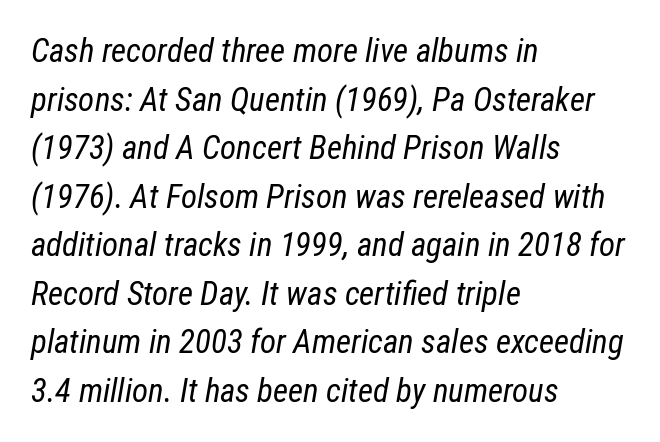
{"italic": "yes", "lean": "right", "slant_degrees": 12, "bold": "no", "weight": "regular", "width": "condensed", "stroke_contrast": "low", "x_height": "medium", "monospaced": "no", "underline": "no", "align": "left", "line_spacing": "normal", "line_spacing_ratio": 1.47, "letter_spacing": "normal", "letter_spacing_em": 0.0, "glyph_px": 33}
